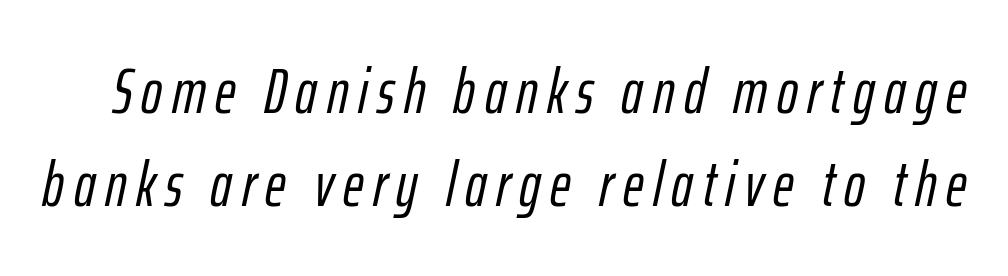
Here the designer chose a conventional face with non-uniform glyph widths. Would a proofreader flag this as italicized? Yes. Compared with typical paragraphs, the rows here are spaced about the same. No word sits above an underline.
